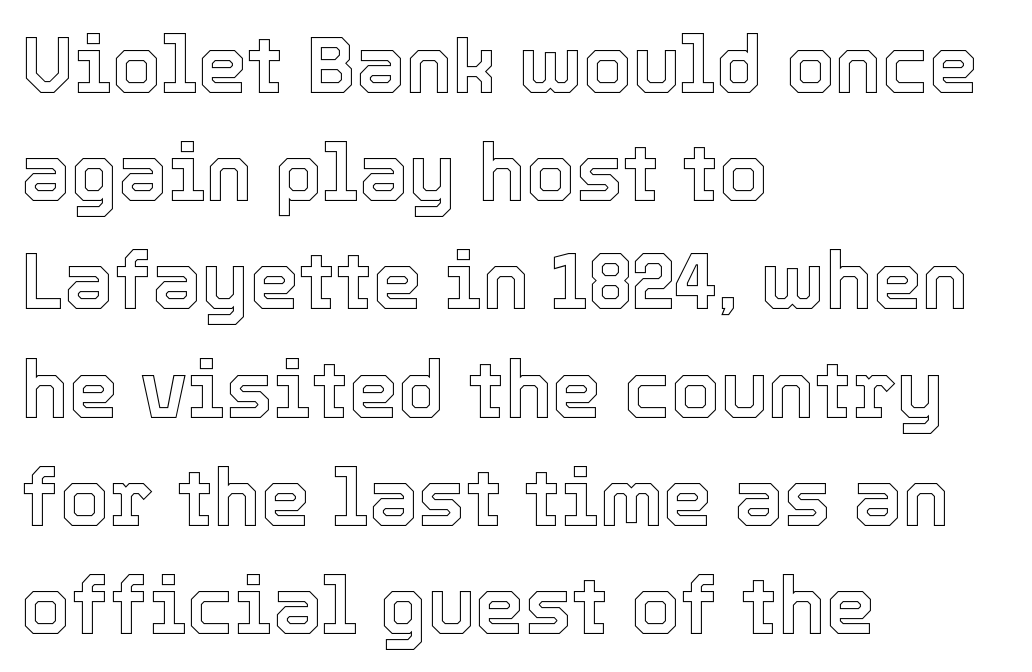
The image shows 79 px text type, upright; set left-aligned, normal line spacing (1.37x), normal letter spacing, not underlined; a medium x-height.
